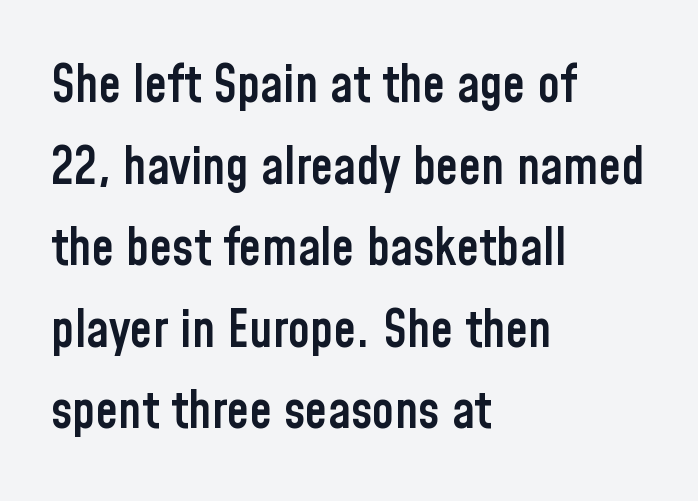
Horizontal alignment here is leftward, the default for most running prose. Clear beneath every line of the passage. In terms of leading, this rendering sits right in the middle. The type family on display is of the sans-serif kind. Every letter is mildly thick-stroked: semibold rather than bold. Is the letter spacing exaggerated? No — it looks like the ordinary default.
